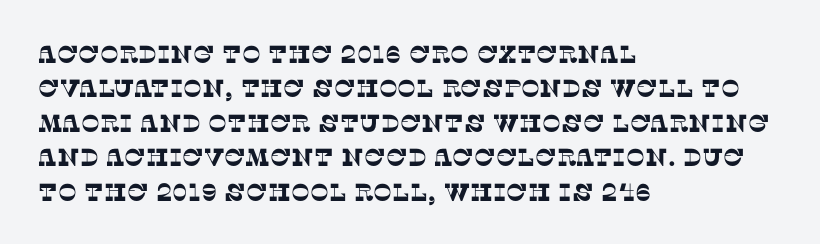
The image shows 25 px text type; set left-aligned, normal line spacing (1.38x), normal letter spacing, not underlined.
